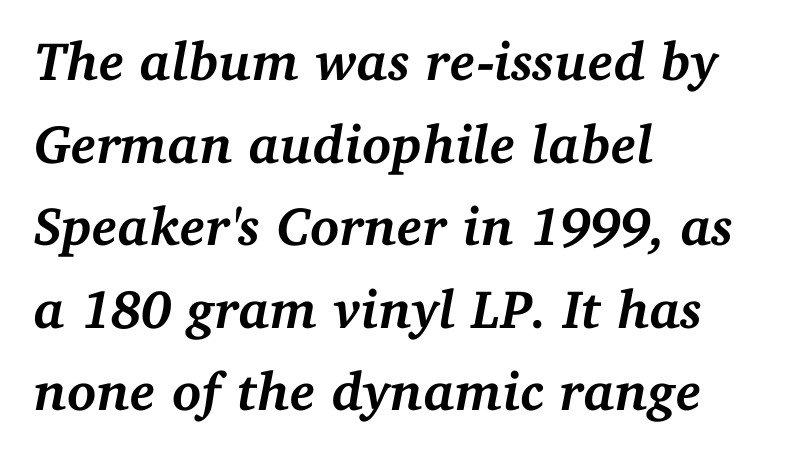
{"serif": "yes", "italic": "yes", "lean": "right", "slant_degrees": 11, "bold": "yes", "weight": "semibold", "width": "normal", "stroke_contrast": "medium", "x_height": "medium", "monospaced": "no", "underline": "no", "align": "left", "line_spacing": "normal", "line_spacing_ratio": 1.53, "letter_spacing": "normal", "letter_spacing_em": 0.0, "glyph_px": 54}
